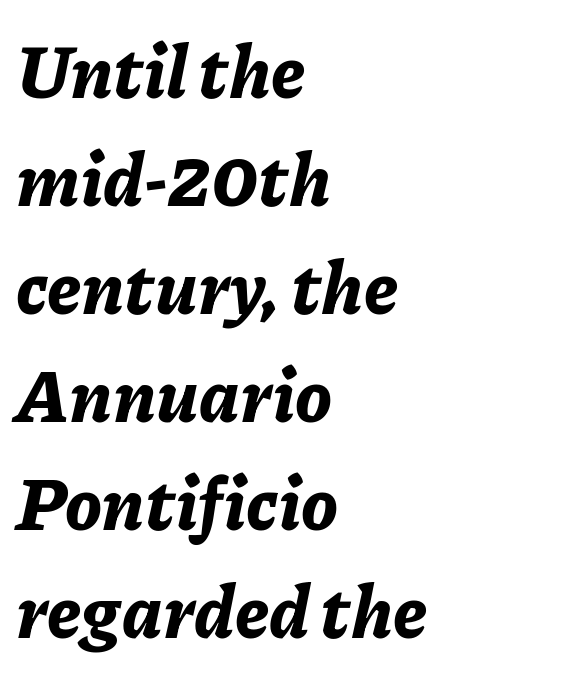
Q: Is the text bold? A: Yes.
Q: Is the text italic (slanted)? A: Yes, it leans right by about 11 degrees.
Q: Is the text underlined? A: No.
Q: How is the paragraph aligned? A: Left-aligned.
Q: Is the spacing between letters normal or unusually wide? A: Normal.
Q: Is the spacing between lines tight, normal or loose? A: Normal.
Q: Width (condensed, normal, or wide)? A: Normal.
Q: Stroke contrast? A: Low.
Q: x-height? A: Medium.
Q: Monospaced? A: No.
